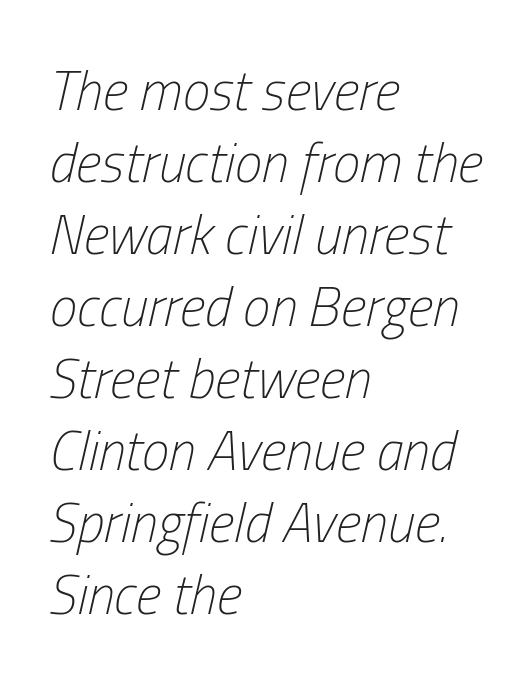
{"italic": "yes", "lean": "right", "slant_degrees": 13, "bold": "no", "weight": "light", "width": "condensed", "stroke_contrast": "low", "x_height": "medium", "monospaced": "no", "underline": "no", "align": "left", "line_spacing": "normal", "line_spacing_ratio": 1.31, "letter_spacing": "normal", "letter_spacing_em": 0.0, "glyph_px": 55}
